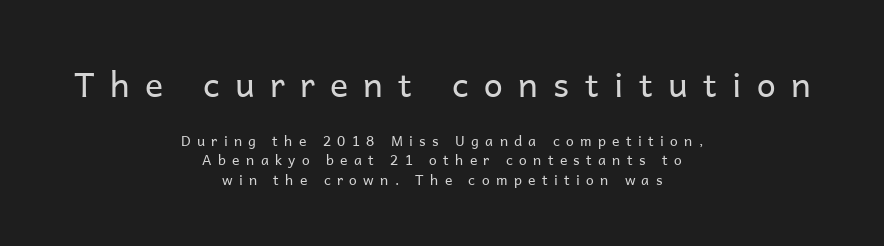
The image shows 34 px regular-weight sans-serif type, upright; set centered, normal line spacing (1.36x), unusually wide letter spacing (+0.45 em), not underlined; the first (top) block is 2.43x larger; low stroke contrast and a medium x-height.
